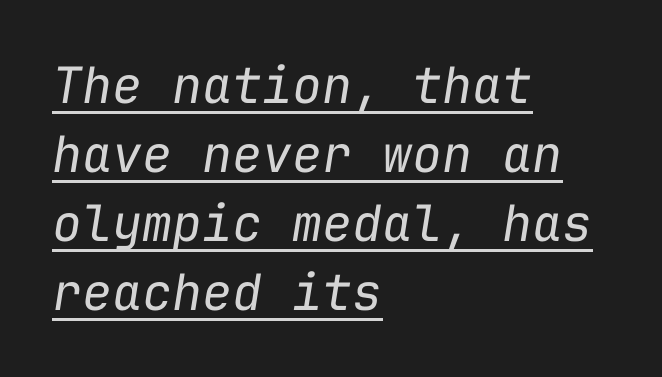
The image shows 50 px regular-weight type, italic (leaning right), monospaced; set left-aligned, normal line spacing (1.38x), normal letter spacing, underlined; low stroke contrast and a medium x-height.
